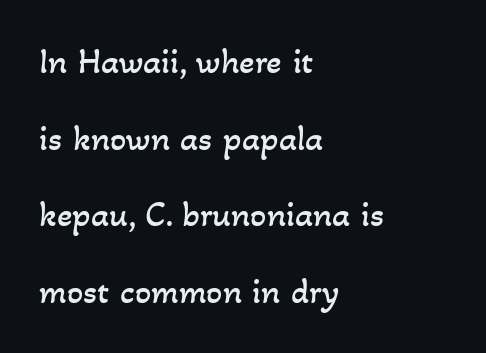
Q: Is the text bold? A: No.
Q: Is the text underlined? A: No.
Q: How is the paragraph aligned? A: Left-aligned.
Q: Is the spacing between letters normal or unusually wide? A: Normal.
Q: Is the spacing between lines tight, normal or loose? A: Loose.
Q: Width (condensed, normal, or wide)? A: Normal.
Q: Stroke contrast? A: Low.
Q: x-height? A: Small.
Q: Monospaced? A: No.
